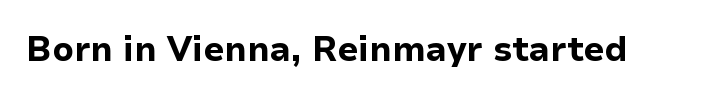
Q: Is the text bold? A: Yes.
Q: Is the text italic (slanted)? A: No, it is upright.
Q: Is the typeface a serif or a sans-serif typeface? A: Sans-serif.
Q: Is the text underlined? A: No.
Q: Is the spacing between letters normal or unusually wide? A: Normal.
Q: Width (condensed, normal, or wide)? A: Normal.
Q: Stroke contrast? A: Low.
Q: x-height? A: Medium.
Q: Monospaced? A: No.
